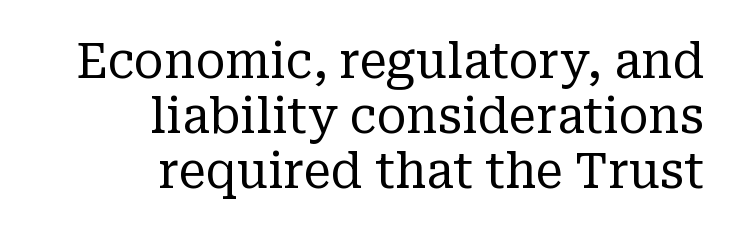
The image shows 49 px regular-weight serif type, upright; set right-aligned, tight line spacing (1.12x), normal letter spacing, not underlined; low stroke contrast and a medium x-height.
